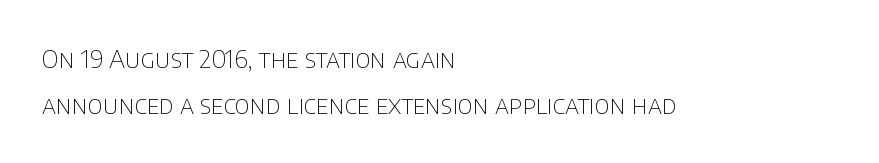
If you drew a line through each stem, it would be perfectly vertical. Spacing between characters is what you'd get straight out of the box. Anything drawn beneath the words? Only blank space. Typeset ragged right — the left edge is the straight one. The strokes are not fattened; the text isn't bold.
